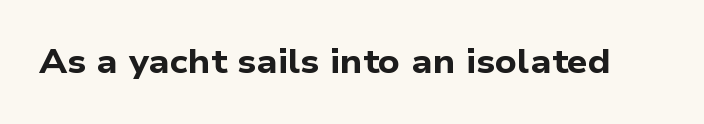
Nobody touched the tracking dial on this one. Just letters on the line, the space beneath them empty. The letters advance in unequal steps, a hallmark of proportional type. Nope, no serifs anywhere on these letters. Every letter is thick-stroked: bold, no question.
